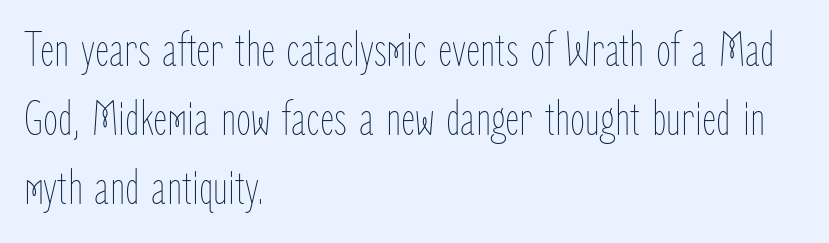
{"italic": "no", "bold": "no", "weight": "thin", "width": "condensed", "stroke_contrast": "low", "x_height": "medium", "monospaced": "no", "underline": "no", "align": "left", "line_spacing": "normal", "line_spacing_ratio": 1.41, "letter_spacing": "normal", "letter_spacing_em": 0.0, "glyph_px": 49}
